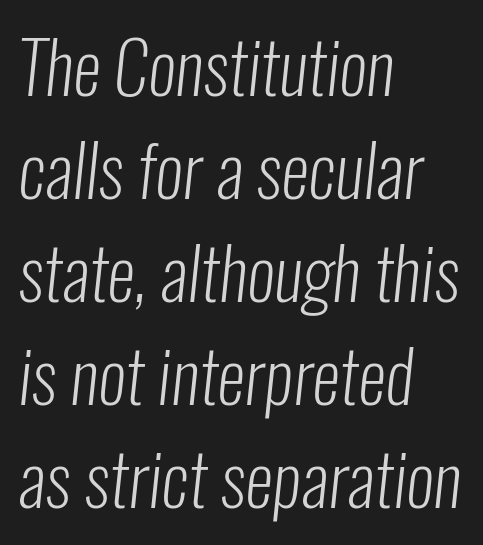
{"serif": "no", "bold": "no", "weight": "light", "width": "condensed", "stroke_contrast": "low", "x_height": "medium", "monospaced": "no", "underline": "no", "align": "left", "line_spacing": "normal", "line_spacing_ratio": 1.45, "letter_spacing": "normal", "letter_spacing_em": 0.0, "glyph_px": 71}
